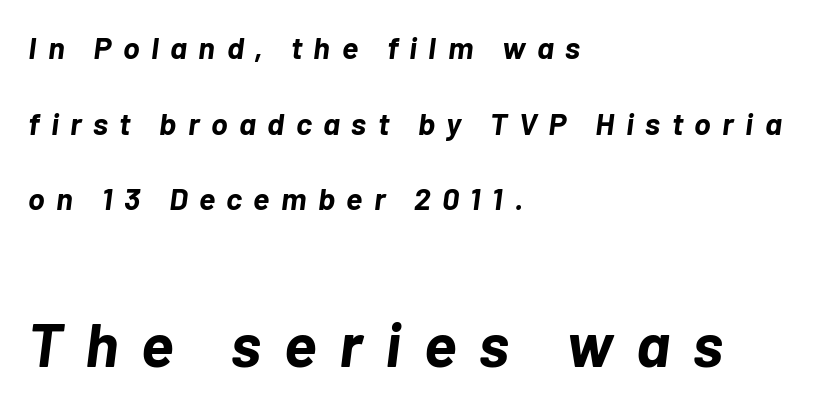
Here the designer chose a conventional face with non-uniform glyph widths. Would a proofreader flag this as italicized? Yes. You could fit nearly another row in the gap between these rows. What weight is shown? A full bold with thick strokes.
